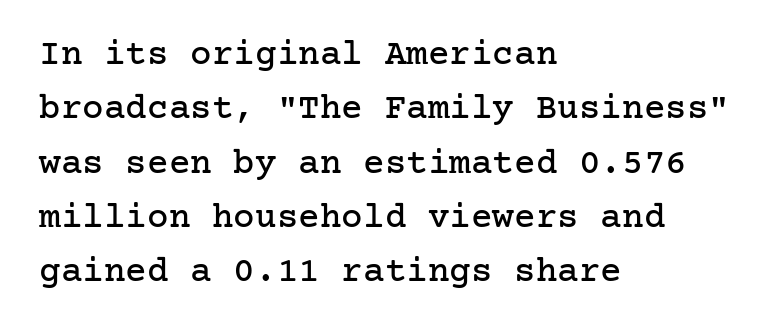
{"serif": "yes", "italic": "no", "width": "normal", "stroke_contrast": "low", "x_height": "medium", "underline": "no", "align": "left", "line_spacing": "normal", "line_spacing_ratio": 1.51, "letter_spacing": "normal", "letter_spacing_em": 0.0, "glyph_px": 36}
